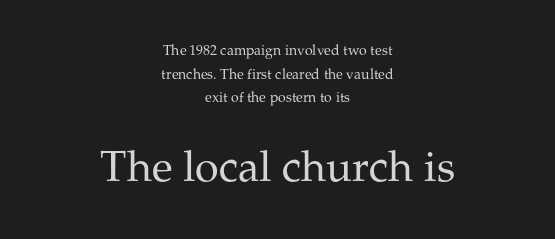
Q: Is the text bold? A: No.
Q: Is the text italic (slanted)? A: No, it is upright.
Q: Is the typeface a serif or a sans-serif typeface? A: Serif.
Q: Is the text underlined? A: No.
Q: How is the paragraph aligned? A: Centered.
Q: Is the spacing between letters normal or unusually wide? A: Normal.
Q: Is the spacing between lines tight, normal or loose? A: Normal.
Q: Which block of text is set in a larger size, the first (top) or the second (bottom)? A: The second (bottom) one.
Q: Width (condensed, normal, or wide)? A: Normal.
Q: Stroke contrast? A: Medium.
Q: x-height? A: Medium.
Q: Monospaced? A: No.
